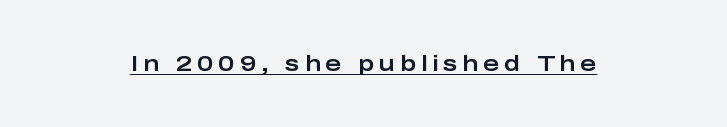
A rule runs beneath these lines of type. These lines were composed using upright roman letters. If you folded the block vertically in half, each line would mirror itself in length. Students, note that the glyphs here are deliberately spaced far apart.
